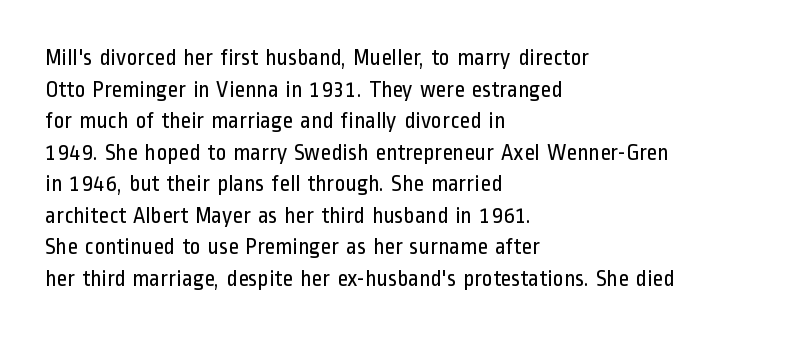
Q: Is the text bold? A: No.
Q: Is the text italic (slanted)? A: No, it is upright.
Q: Is the text underlined? A: No.
Q: How is the paragraph aligned? A: Left-aligned.
Q: Is the spacing between letters normal or unusually wide? A: Normal.
Q: Is the spacing between lines tight, normal or loose? A: Normal.
